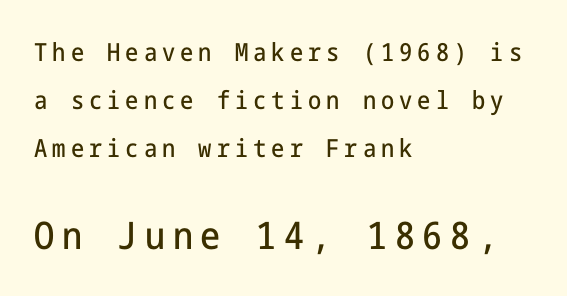
Q: Is the text italic (slanted)? A: No, it is upright.
Q: Is the typeface a serif or a sans-serif typeface? A: Sans-serif.
Q: Is the text underlined? A: No.
Q: How is the paragraph aligned? A: Left-aligned.
Q: Is the spacing between letters normal or unusually wide? A: Unusually wide.
Q: Is the spacing between lines tight, normal or loose? A: Loose.
Q: Which block of text is set in a larger size, the first (top) or the second (bottom)? A: The second (bottom) one.
Q: Width (condensed, normal, or wide)? A: Condensed.
Q: Stroke contrast? A: Low.
Q: x-height? A: Medium.
